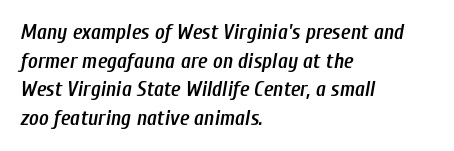
Q: Is the text bold? A: Semi-bold.
Q: Is the text italic (slanted)? A: Yes, it leans right by about 10 degrees.
Q: Is the text underlined? A: No.
Q: How is the paragraph aligned? A: Left-aligned.
Q: Is the spacing between letters normal or unusually wide? A: Normal.
Q: Is the spacing between lines tight, normal or loose? A: Normal.
